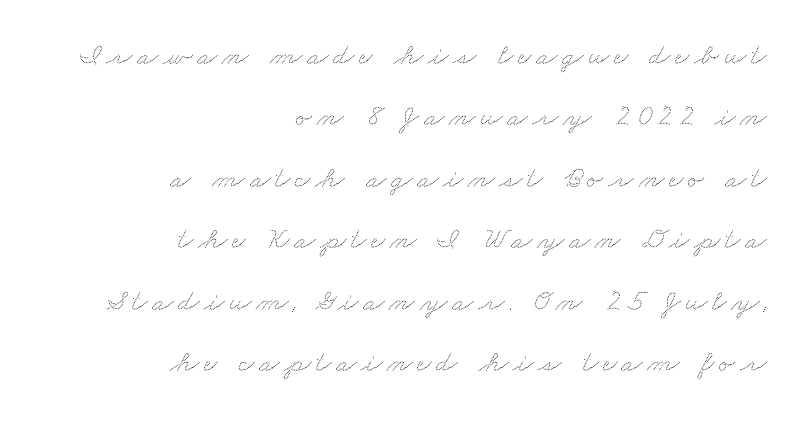
The rag falls on the left side of this text block. Here the designer chose a conventional face with non-uniform glyph widths. Notice the wide empty band between every row — that's loose leading. Type without underlining.
